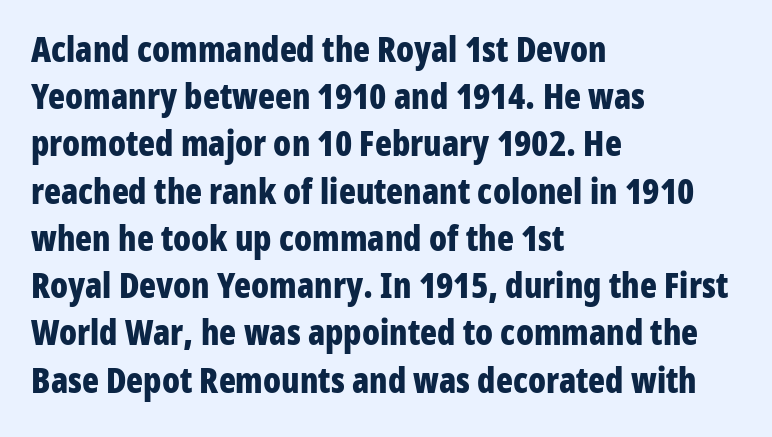
Q: Is the text bold? A: Yes.
Q: Is the text italic (slanted)? A: No, it is upright.
Q: Is the typeface a serif or a sans-serif typeface? A: Sans-serif.
Q: Is the text underlined? A: No.
Q: How is the paragraph aligned? A: Left-aligned.
Q: Is the spacing between letters normal or unusually wide? A: Normal.
Q: Is the spacing between lines tight, normal or loose? A: Normal.
Q: Width (condensed, normal, or wide)? A: Condensed.
Q: Stroke contrast? A: Low.
Q: x-height? A: Medium.
Q: Monospaced? A: No.
